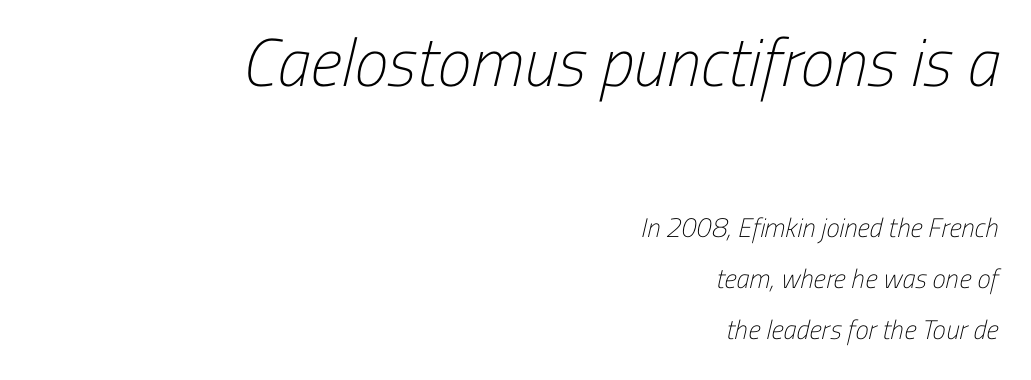
Has an underline been added? It has not. The paragraph shown leans on its right margin. The passage shown begins with its larger block and ends with its smaller one. This rendering leaves character spacing at its baseline value. Examine the stroke ends and you'll find no serifs. This is not heavy type; no bold has been used.
